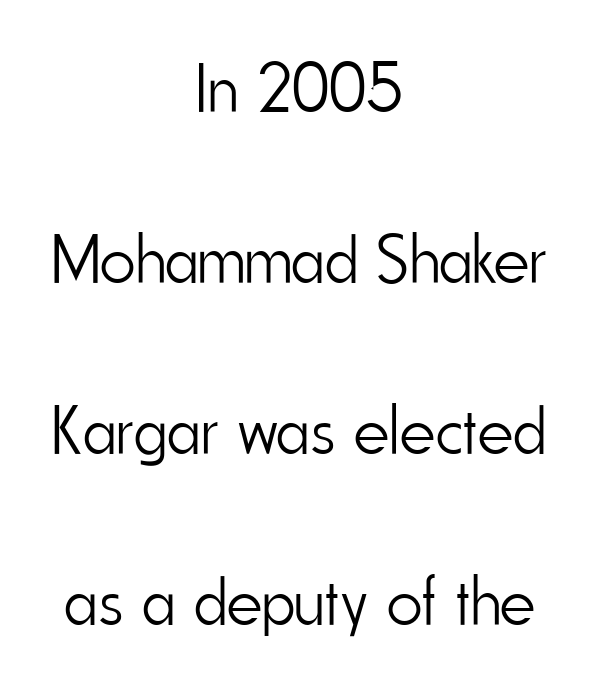
Q: Is the text bold? A: No.
Q: Is the text italic (slanted)? A: No, it is upright.
Q: Is the typeface a serif or a sans-serif typeface? A: Sans-serif.
Q: Is the text underlined? A: No.
Q: How is the paragraph aligned? A: Centered.
Q: Is the spacing between letters normal or unusually wide? A: Normal.
Q: Is the spacing between lines tight, normal or loose? A: Loose.
Q: Width (condensed, normal, or wide)? A: Condensed.
Q: Stroke contrast? A: Low.
Q: x-height? A: Small.
Q: Monospaced? A: No.
